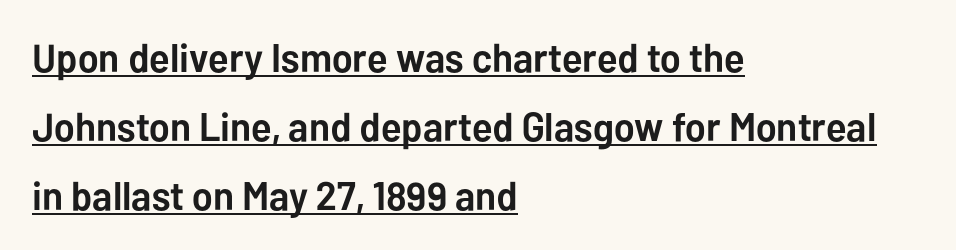
Caption: standard tracking, unaltered. What kind of face is this? One without serifs — a sans. A continuous stroke trails under the words, as in a hyperlink. Quick note: not italic, upright. Looks like regular typesetting: each glyph gets only the width it needs. In terms of weight, the rendering is a true, heavy bold.
